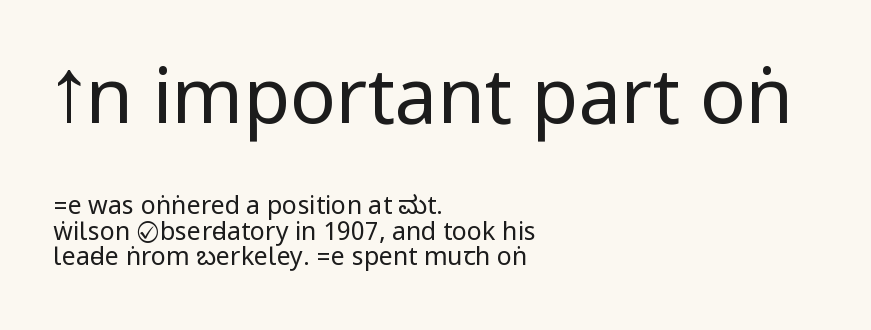
Q: Is the text bold? A: No.
Q: Is the text italic (slanted)? A: No, it is upright.
Q: Is the typeface a serif or a sans-serif typeface? A: Sans-serif.
Q: Is the text underlined? A: No.
Q: How is the paragraph aligned? A: Left-aligned.
Q: Is the spacing between letters normal or unusually wide? A: Normal.
Q: Is the spacing between lines tight, normal or loose? A: Tight.
Q: Which block of text is set in a larger size, the first (top) or the second (bottom)? A: The first (top) one.
Q: Width (condensed, normal, or wide)? A: Condensed.
Q: Stroke contrast? A: Low.
